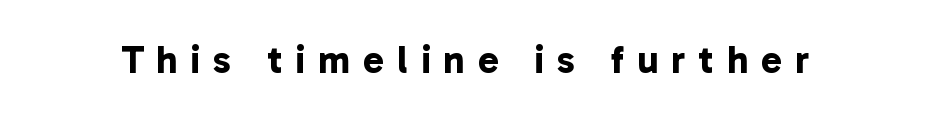
The image shows 39 px bold sans-serif type; set unusually wide letter spacing (+0.33 em), not underlined; low stroke contrast and a medium x-height.
